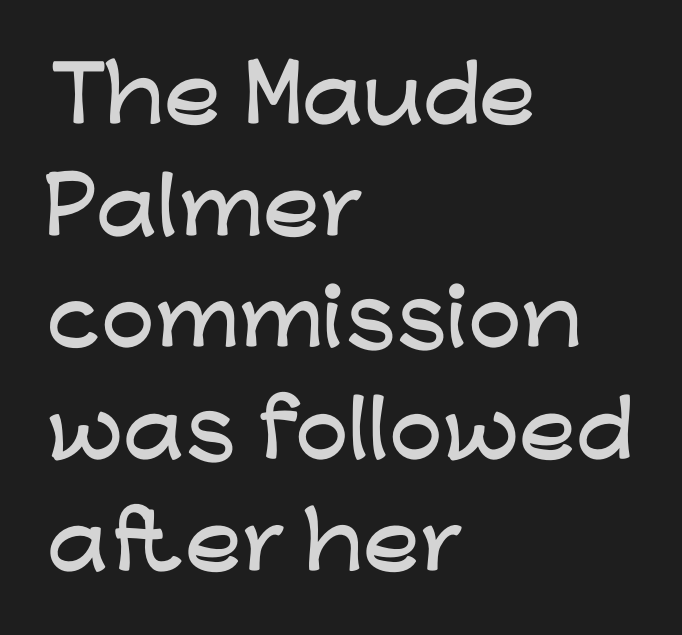
The image shows 76 px wide sans-serif type, upright; set left-aligned, normal line spacing (1.47x), normal letter spacing, not underlined; low stroke contrast and a medium x-height.
